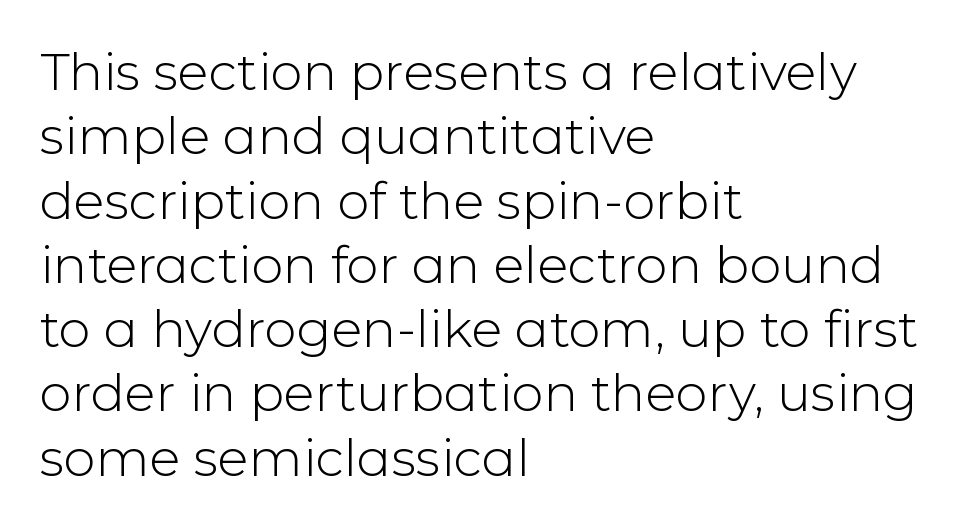
Q: Is the text bold? A: No.
Q: Is the text italic (slanted)? A: No, it is upright.
Q: Is the typeface a serif or a sans-serif typeface? A: Sans-serif.
Q: Is the text underlined? A: No.
Q: How is the paragraph aligned? A: Left-aligned.
Q: Is the spacing between letters normal or unusually wide? A: Normal.
Q: Is the spacing between lines tight, normal or loose? A: Normal.
Q: Width (condensed, normal, or wide)? A: Normal.
Q: Stroke contrast? A: Low.
Q: x-height? A: Medium.
Q: Monospaced? A: No.
